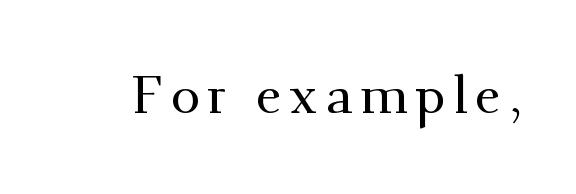
Q: Is the text italic (slanted)? A: No, it is upright.
Q: Is the typeface a serif or a sans-serif typeface? A: Serif.
Q: Is the text underlined? A: No.
Q: Width (condensed, normal, or wide)? A: Normal.
Q: Stroke contrast? A: Medium.
Q: x-height? A: Small.
Q: Monospaced? A: No.
